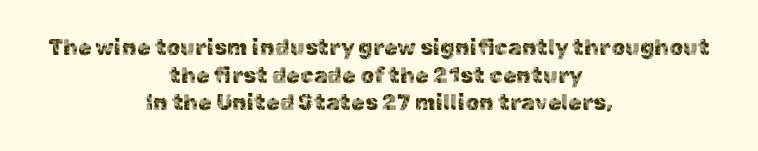
Q: Is the text italic (slanted)? A: No, it is upright.
Q: Is the text underlined? A: No.
Q: How is the paragraph aligned? A: Centered.
Q: Is the spacing between letters normal or unusually wide? A: Normal.
Q: Is the spacing between lines tight, normal or loose? A: Normal.
